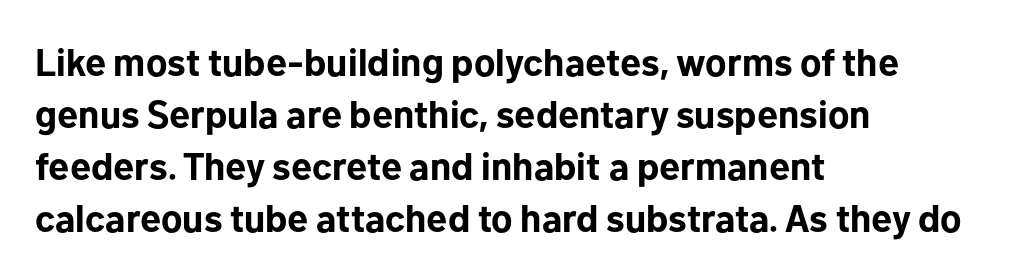
{"serif": "no", "italic": "no", "bold": "yes", "weight": "bold", "width": "normal", "stroke_contrast": "low", "x_height": "medium", "monospaced": "no", "underline": "no", "align": "left", "line_spacing": "normal", "line_spacing_ratio": 1.37, "letter_spacing": "normal", "letter_spacing_em": 0.0, "glyph_px": 38}
